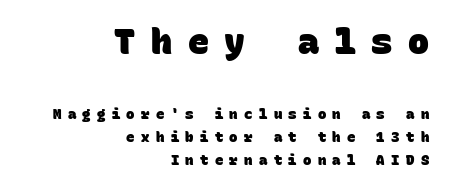
The image shows 35 px heavy sans-serif type, monospaced; set right-aligned, normal line spacing (1.63x), unusually wide letter spacing (+0.45 em), not underlined; the first (top) block is 2.5x larger; low stroke contrast and a large x-height.
